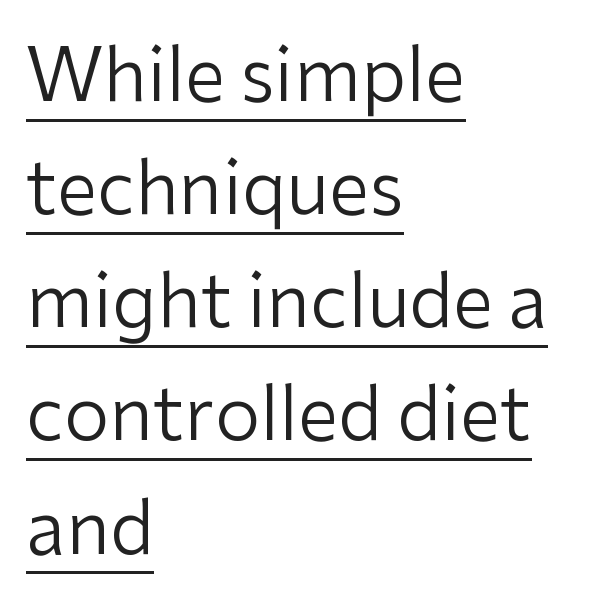
Vertically, the passage feels balanced, rows spaced as you'd expect. Ink coverage per letter is moderate at most. Think of a printed novel: that variable character pitch is what you see here. Is this a sans? Yes — the strokes have no serifs. Leftover space on each line is placed entirely after the last word.
